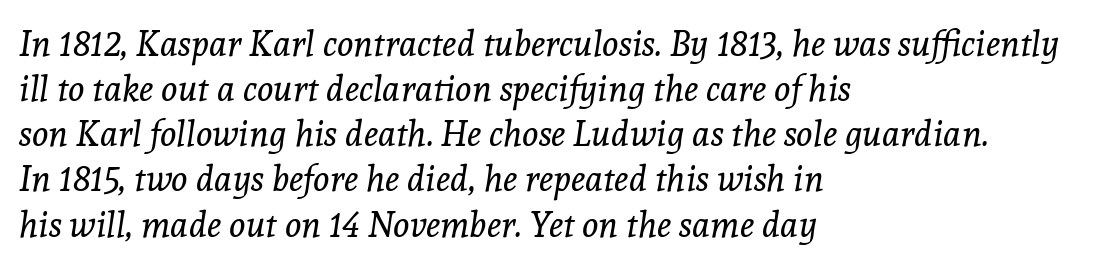
{"serif": "yes", "italic": "yes", "lean": "right", "slant_degrees": 8, "bold": "no", "weight": "regular", "width": "normal", "x_height": "medium", "monospaced": "no", "underline": "no", "align": "left", "line_spacing": "normal", "line_spacing_ratio": 1.29, "letter_spacing": "normal", "letter_spacing_em": 0.0, "glyph_px": 35}
